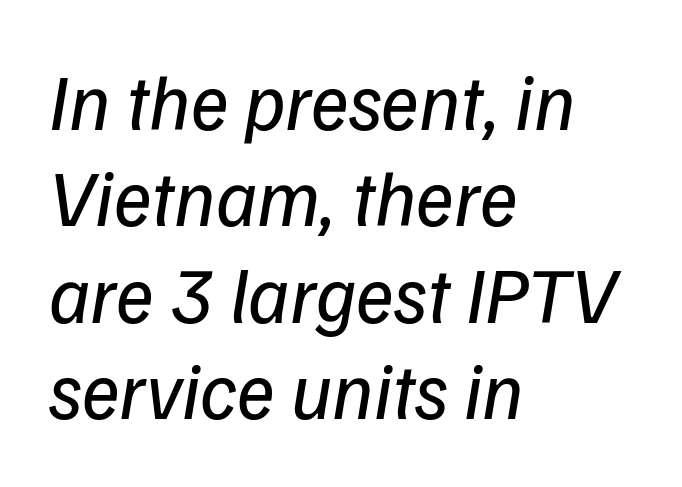
The face used here is rendered with its standard letterfit. Spacing verdict: proportional, widths tailored to each character. Quick note: underline off. No letter is thick-stroked: the sample isn't bold.
